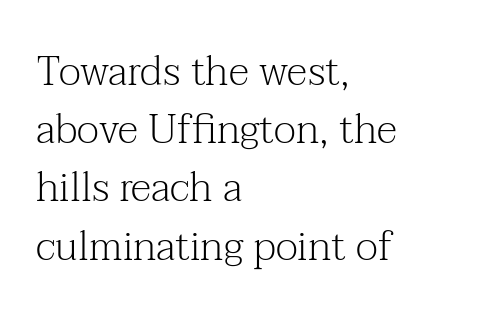
{"serif": "yes", "italic": "no", "bold": "no", "weight": "light", "width": "normal", "stroke_contrast": "medium", "x_height": "medium", "monospaced": "no", "underline": "no", "align": "left", "line_spacing": "normal", "line_spacing_ratio": 1.42, "letter_spacing": "normal", "letter_spacing_em": 0.0, "glyph_px": 41}
